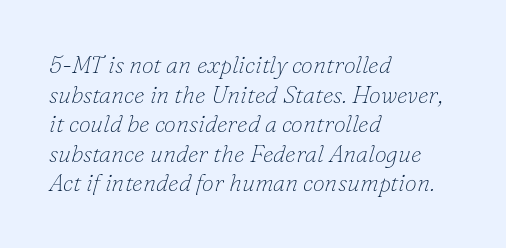
{"italic": "yes", "lean": "right", "slant_degrees": 16, "bold": "no", "underline": "no", "align": "left", "line_spacing_ratio": 1.23, "letter_spacing": "normal", "letter_spacing_em": 0.0, "glyph_px": 24}
